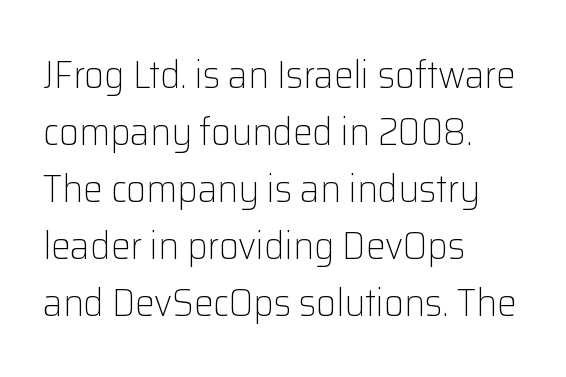
{"serif": "no", "italic": "no", "bold": "no", "weight": "light", "width": "normal", "stroke_contrast": "low", "x_height": "medium", "monospaced": "no", "underline": "no", "align": "left", "line_spacing": "normal", "line_spacing_ratio": 1.46, "letter_spacing": "normal", "letter_spacing_em": 0.0, "glyph_px": 39}
